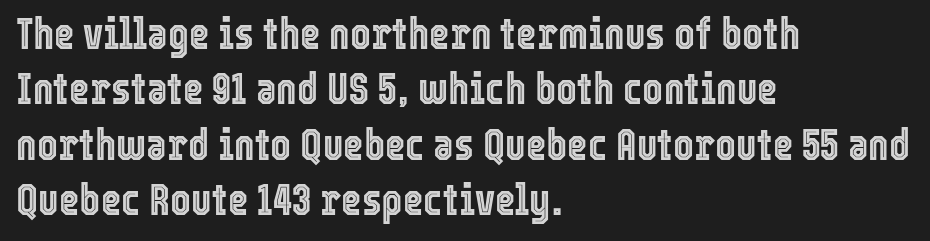
The image shows 44 px condensed type, upright; set left-aligned, normal line spacing (1.26x), normal letter spacing, not underlined; a medium x-height.
